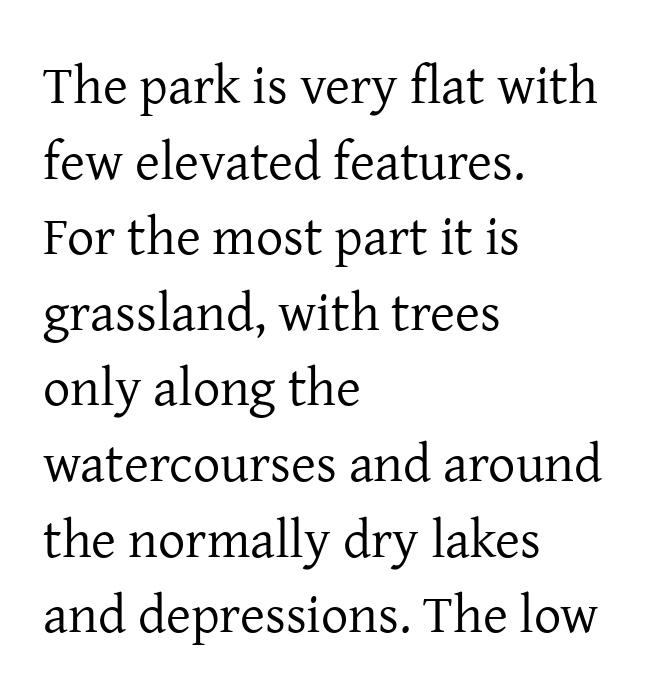
Q: Is the text bold? A: No.
Q: Is the text italic (slanted)? A: No, it is upright.
Q: Is the typeface a serif or a sans-serif typeface? A: Serif.
Q: Is the text underlined? A: No.
Q: How is the paragraph aligned? A: Left-aligned.
Q: Is the spacing between letters normal or unusually wide? A: Normal.
Q: Is the spacing between lines tight, normal or loose? A: Normal.
Q: Width (condensed, normal, or wide)? A: Normal.
Q: Stroke contrast? A: Low.
Q: x-height? A: Medium.
Q: Monospaced? A: No.
